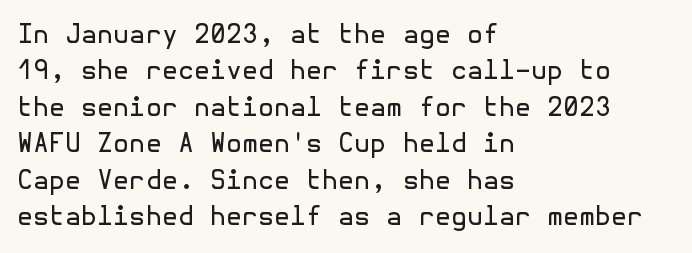
Short and long lines alike share a common starting point at left. The typeface has the unassuming heft of standard copy or less. Is the letter spacing exaggerated? No — it looks like the ordinary default. Has an underline been added? It has not. Posture: vertical.
